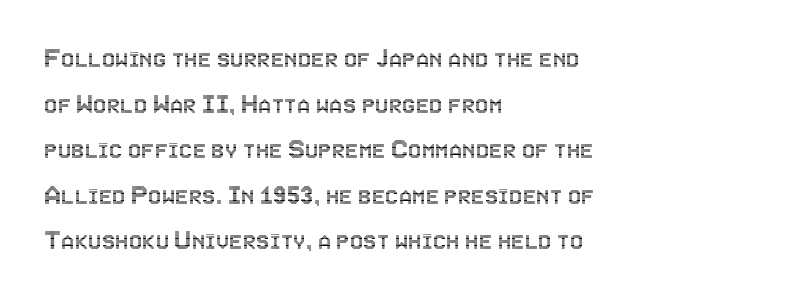
{"italic": "no", "width": "condensed", "x_height": "large", "monospaced": "no", "underline": "no", "align": "left", "line_spacing": "normal", "line_spacing_ratio": 1.52, "letter_spacing": "normal", "letter_spacing_em": 0.0, "glyph_px": 30}
